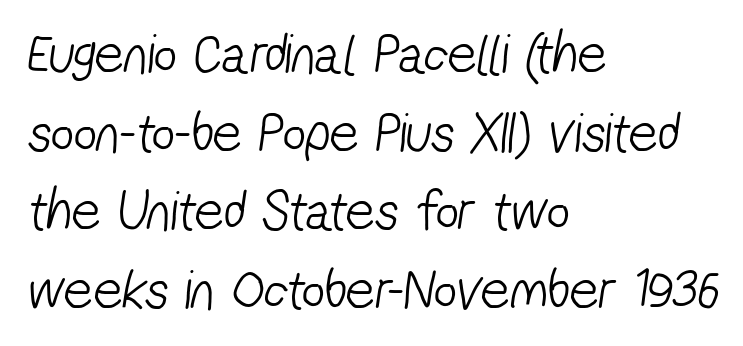
{"serif": "no", "bold": "no", "weight": "light", "width": "condensed", "stroke_contrast": "low", "x_height": "medium", "monospaced": "no", "underline": "no", "align": "left", "line_spacing": "normal", "line_spacing_ratio": 1.38, "letter_spacing": "normal", "letter_spacing_em": 0.0, "glyph_px": 57}
